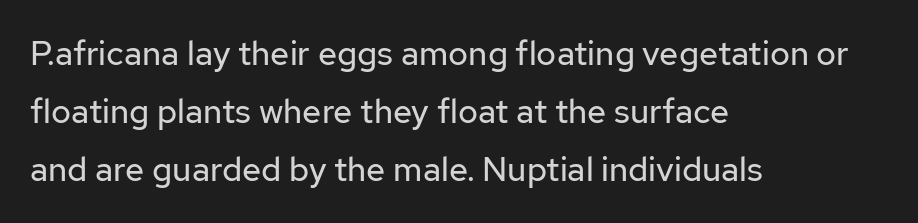
Q: Is the text bold? A: No.
Q: Is the text italic (slanted)? A: No, it is upright.
Q: Is the typeface a serif or a sans-serif typeface? A: Sans-serif.
Q: Is the text underlined? A: No.
Q: How is the paragraph aligned? A: Left-aligned.
Q: Is the spacing between letters normal or unusually wide? A: Normal.
Q: Width (condensed, normal, or wide)? A: Normal.
Q: Stroke contrast? A: Low.
Q: x-height? A: Medium.
Q: Monospaced? A: No.
